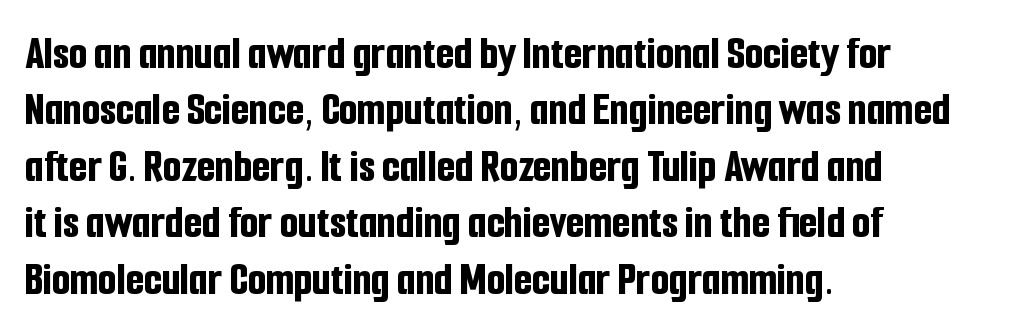
A student would call this left alignment; a typographer would say flush left, rag right. Spacing verdict: proportional, widths tailored to each character. Standard letterfit; no display-style spreading of the glyphs. This is sans-serif lettering, the kind often seen on screens and signage. Do the letters lean? They stand straight.
